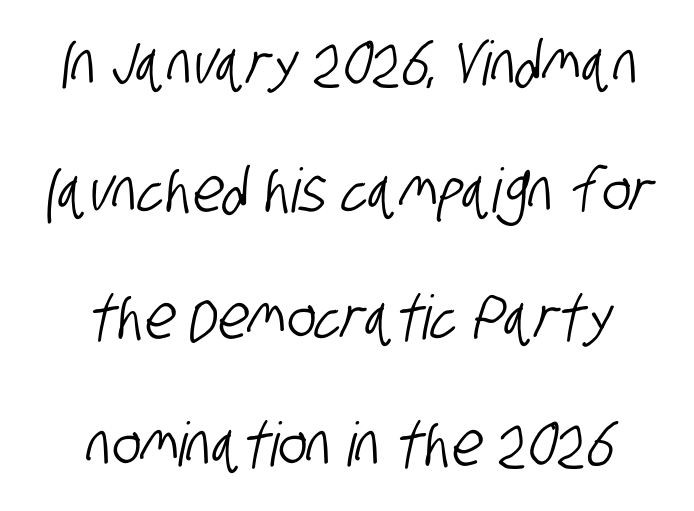
Airy leading. The baseline area is clear. Note the varied advance widths — an 'i' is clearly narrower than an 'm'. Look at the bottom of the vertical strokes: they stop flat, with no serifs. A centered setting, common on invitations and titles, is used for this passage.
